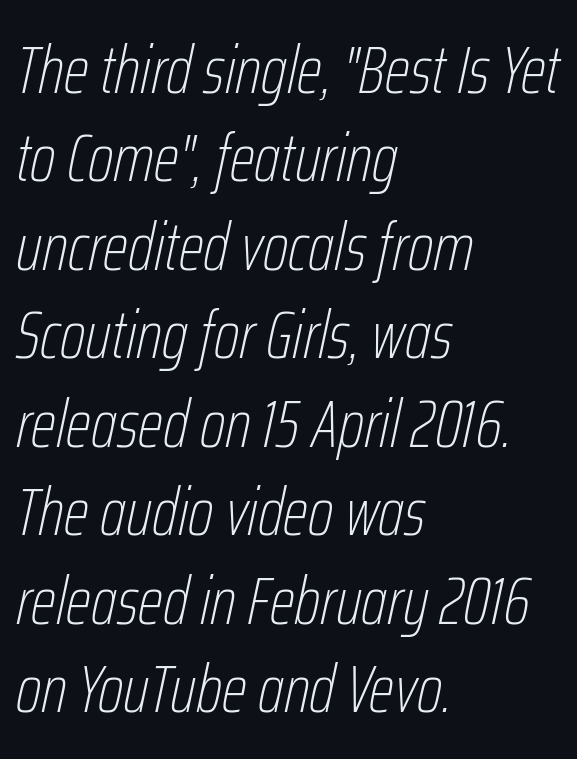
The image shows 67 px thin, condensed type, italic (leaning right); set left-aligned, normal line spacing (1.32x), normal letter spacing, not underlined; low stroke contrast and a medium x-height.
